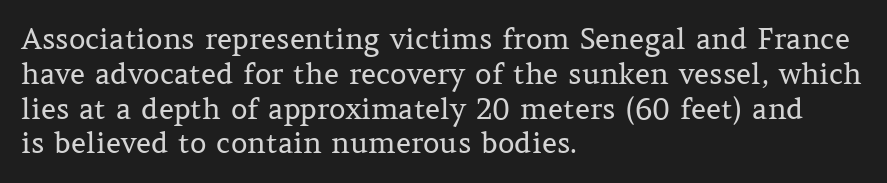
Q: Is the text bold? A: No.
Q: Is the text italic (slanted)? A: No, it is upright.
Q: Is the typeface a serif or a sans-serif typeface? A: Serif.
Q: Is the text underlined? A: No.
Q: How is the paragraph aligned? A: Left-aligned.
Q: Is the spacing between letters normal or unusually wide? A: Normal.
Q: Width (condensed, normal, or wide)? A: Normal.
Q: Stroke contrast? A: Medium.
Q: x-height? A: Medium.
Q: Monospaced? A: No.
